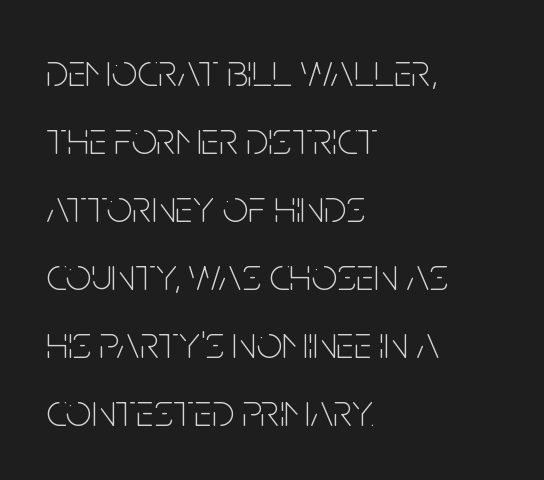
Q: Is the text bold? A: No.
Q: Is the text italic (slanted)? A: No, it is upright.
Q: Is the typeface a serif or a sans-serif typeface? A: Sans-serif.
Q: Is the text underlined? A: No.
Q: How is the paragraph aligned? A: Left-aligned.
Q: Is the spacing between letters normal or unusually wide? A: Normal.
Q: Is the spacing between lines tight, normal or loose? A: Normal.
Q: Width (condensed, normal, or wide)? A: Condensed.
Q: Stroke contrast? A: Low.
Q: x-height? A: Large.
Q: Monospaced? A: No.
